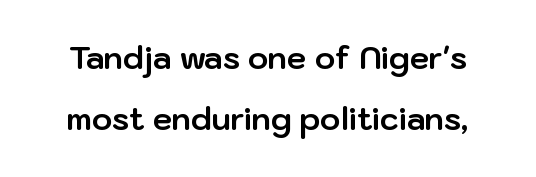
Q: Is the text bold? A: Yes.
Q: Is the text italic (slanted)? A: No, it is upright.
Q: Is the typeface a serif or a sans-serif typeface? A: Sans-serif.
Q: Is the text underlined? A: No.
Q: Is the spacing between letters normal or unusually wide? A: Normal.
Q: Is the spacing between lines tight, normal or loose? A: Loose.
Q: Width (condensed, normal, or wide)? A: Normal.
Q: Stroke contrast? A: Low.
Q: x-height? A: Medium.
Q: Monospaced? A: No.
